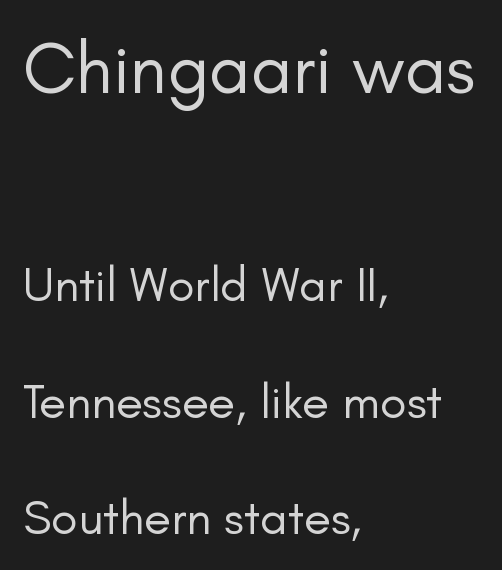
The image shows 73 px regular-weight sans-serif type, upright; set left-aligned, loose line spacing (2.37x), normal letter spacing, not underlined; the first (top) block is 1.49x larger; low stroke contrast and a small x-height.
